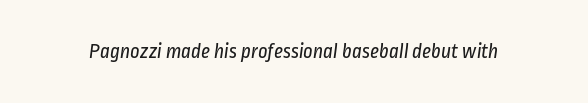
Students, note that the glyphs here touch the page at normal intervals. The typesetting does not lean heavy: it is not bold. Descender tails drop into unmarked territory.
